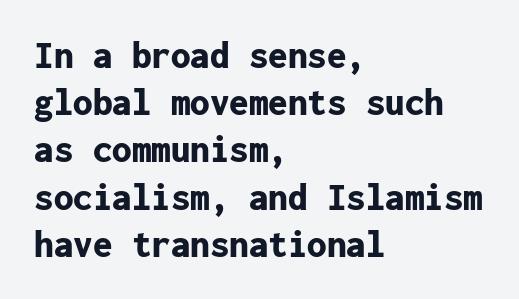
The image shows 39 px bold sans-serif type, upright, monospaced; set left-aligned, line spacing 1.21x, normal letter spacing, not underlined; low stroke contrast and a medium x-height.
